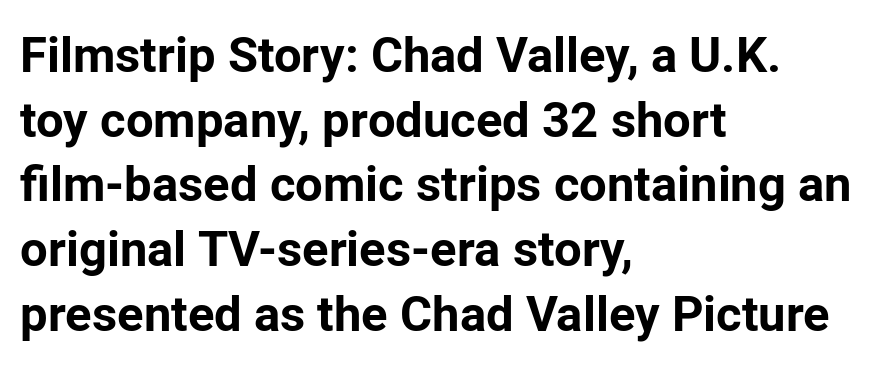
The image shows 49 px bold sans-serif type, upright; set left-aligned, normal line spacing (1.32x), normal letter spacing, not underlined; low stroke contrast and a medium x-height.
